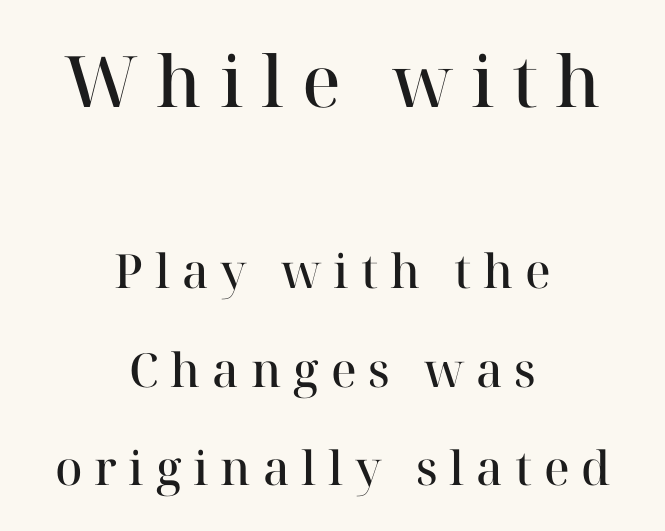
The image shows 71 px semibold serif type, upright; set centered, loose line spacing (2.1x), unusually wide letter spacing (+0.25 em), not underlined; the first (top) block is 1.51x larger; high stroke contrast and a medium x-height.
